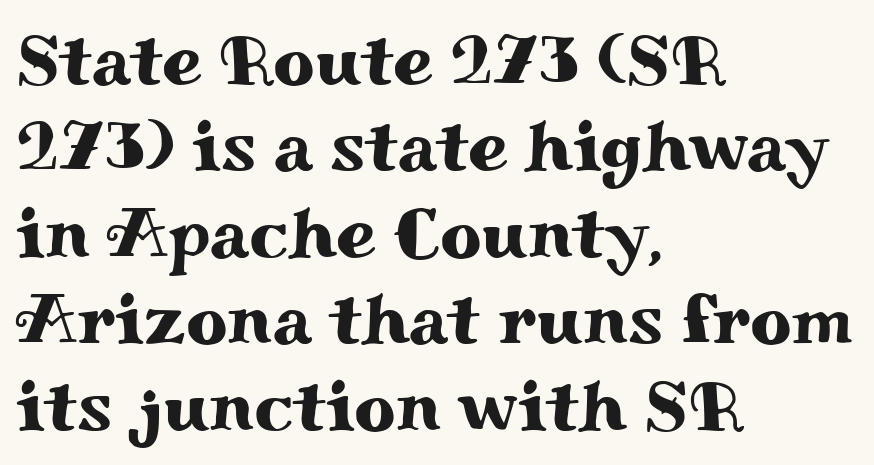
The image shows 72 px wide serif type, upright; set left-aligned, line spacing 1.2x, normal letter spacing, not underlined; medium stroke contrast and a small x-height.
